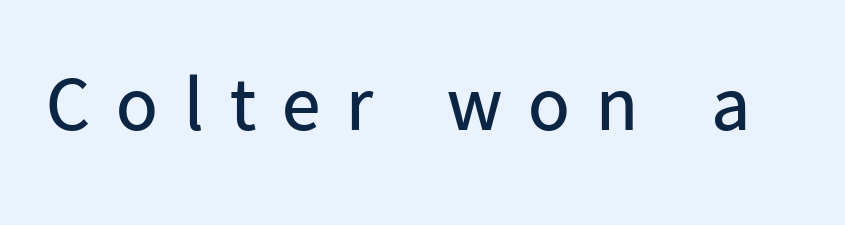
The image shows 77 px regular-weight sans-serif type, upright; set unusually wide letter spacing (+0.34 em), not underlined; low stroke contrast and a medium x-height.
